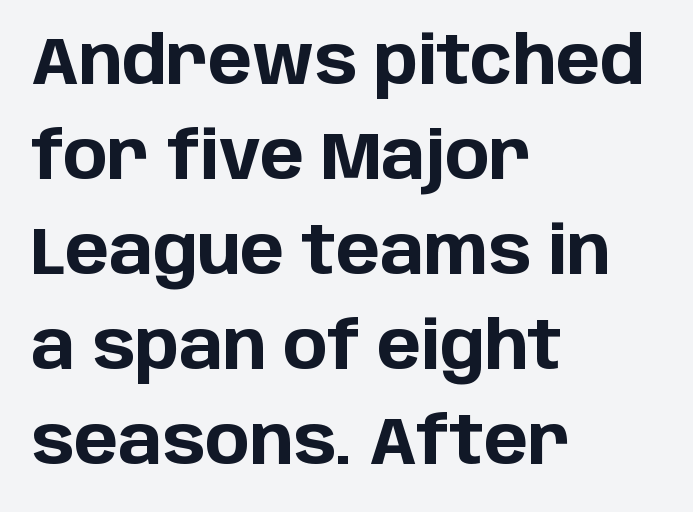
The image shows 66 px bold sans-serif type, upright; set left-aligned, normal line spacing (1.44x), normal letter spacing, not underlined; low stroke contrast and a large x-height.
